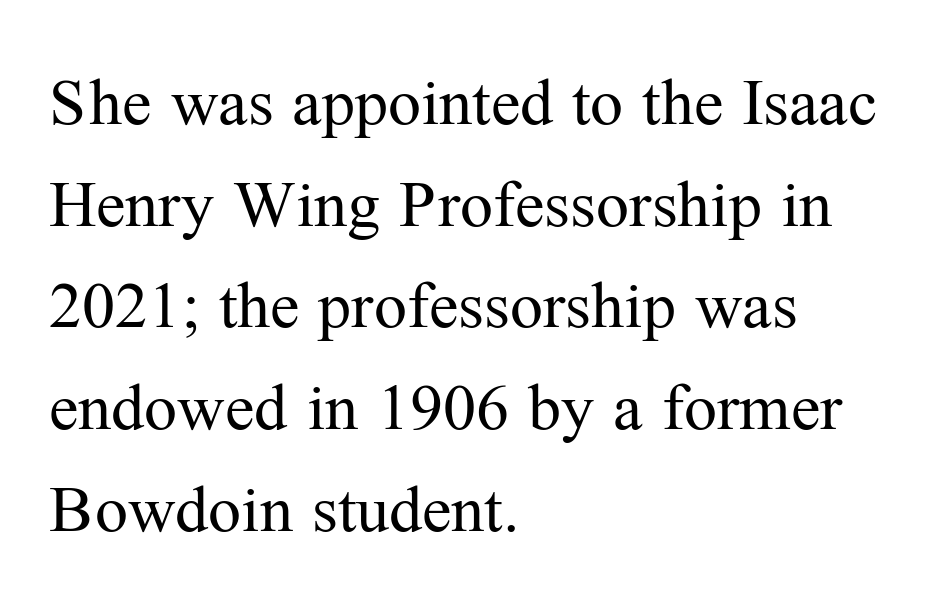
The image shows 66 px regular-weight serif type, upright; set left-aligned, normal line spacing (1.54x), normal letter spacing, not underlined; medium stroke contrast and a medium x-height.
